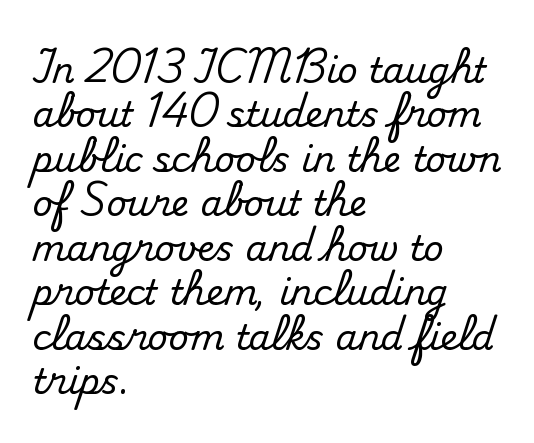
{"serif": "yes", "width": "normal", "stroke_contrast": "medium", "x_height": "small", "monospaced": "no", "underline": "no", "align": "left", "line_spacing": "normal", "line_spacing_ratio": 1.27, "letter_spacing": "normal", "letter_spacing_em": 0.0, "glyph_px": 35}
